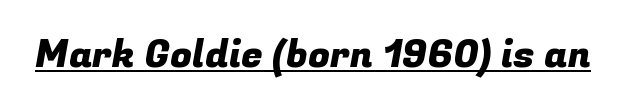
{"serif": "no", "width": "normal", "stroke_contrast": "low", "x_height": "medium", "monospaced": "no", "underline": "yes", "letter_spacing": "normal", "letter_spacing_em": 0.0, "glyph_px": 39}
